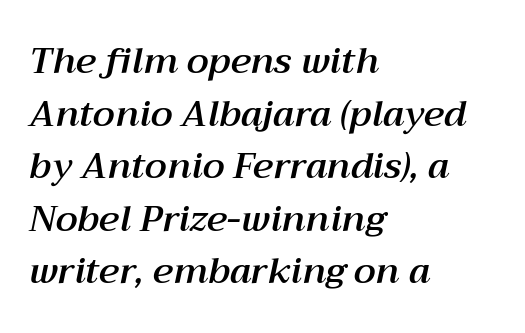
The image shows 36 px text type, italic (leaning right); set left-aligned, normal line spacing (1.46x), normal letter spacing, not underlined; medium stroke contrast and a medium x-height.
